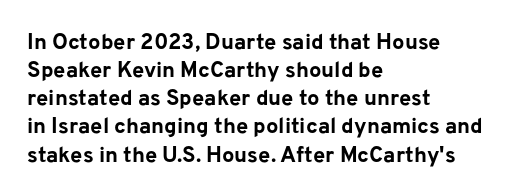
Q: Is the text bold? A: Yes.
Q: Is the text italic (slanted)? A: No, it is upright.
Q: Is the text underlined? A: No.
Q: How is the paragraph aligned? A: Left-aligned.
Q: Is the spacing between letters normal or unusually wide? A: Normal.
Q: Is the spacing between lines tight, normal or loose? A: Normal.
